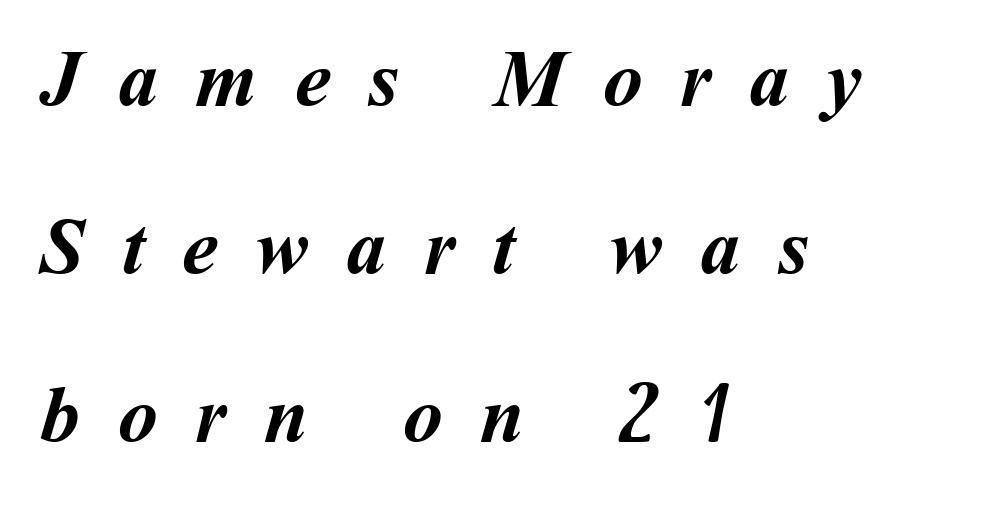
One-word summary of the alignment: left. Students, note that the glyphs here are deliberately spaced far apart. Leading: increased. Quick note: underline off. Proportional: the letters do not fall into vertical columns. In terms of weight, the rendering is a true, heavy bold.
